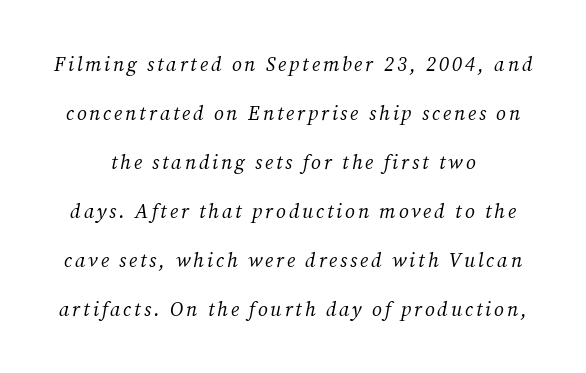
{"italic": "yes", "lean": "right", "slant_degrees": 12, "bold": "no", "underline": "no", "line_spacing": "loose", "line_spacing_ratio": 2.45, "glyph_px": 20}
